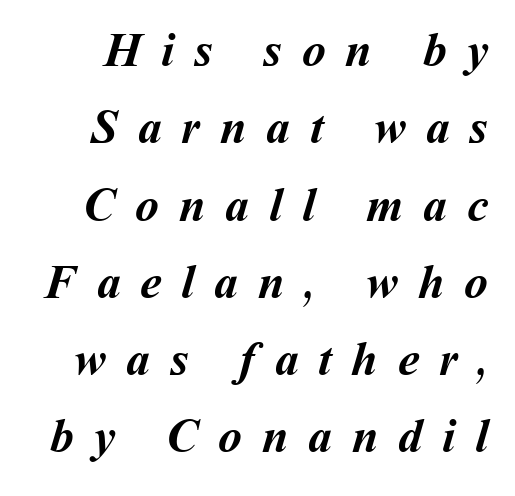
The image shows 48 px semibold type; set normal line spacing (1.61x), unusually wide letter spacing (+0.41 em), not underlined; medium stroke contrast and a medium x-height.
